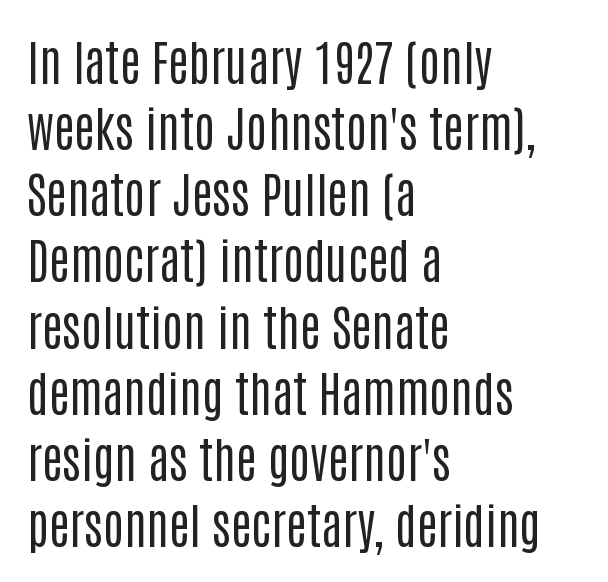
Q: Is the text bold? A: No.
Q: Is the text italic (slanted)? A: No, it is upright.
Q: Is the typeface a serif or a sans-serif typeface? A: Sans-serif.
Q: Is the text underlined? A: No.
Q: How is the paragraph aligned? A: Left-aligned.
Q: Is the spacing between letters normal or unusually wide? A: Normal.
Q: Is the spacing between lines tight, normal or loose? A: Normal.
Q: Width (condensed, normal, or wide)? A: Condensed.
Q: Stroke contrast? A: Low.
Q: x-height? A: Large.
Q: Monospaced? A: No.
